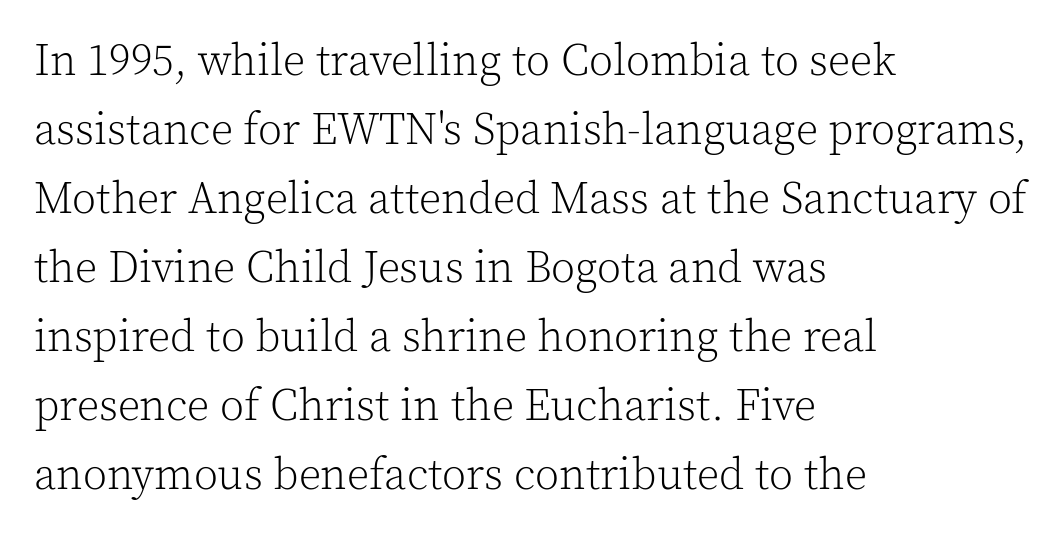
{"serif": "yes", "italic": "no", "bold": "no", "weight": "light", "width": "normal", "x_height": "medium", "monospaced": "no", "underline": "no", "align": "left", "line_spacing": "normal", "line_spacing_ratio": 1.57, "letter_spacing": "normal", "letter_spacing_em": 0.0, "glyph_px": 44}
